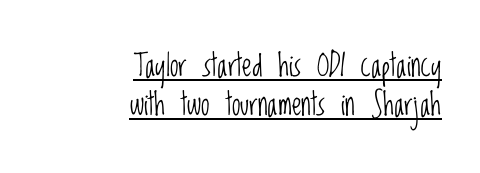
{"serif": "no", "italic": "no", "bold": "no", "weight": "light", "width": "condensed", "stroke_contrast": "low", "x_height": "large", "monospaced": "no", "underline": "yes", "align": "right", "line_spacing": "normal", "line_spacing_ratio": 1.26, "letter_spacing": "normal", "letter_spacing_em": 0.0, "glyph_px": 31}
